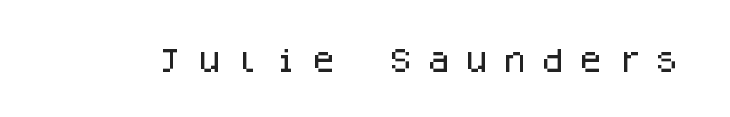
Italic? Not at all — the glyphs are vertical. The letterforms stand isolated, each surrounded by extra space. Decoration check: the copy has no underline.
